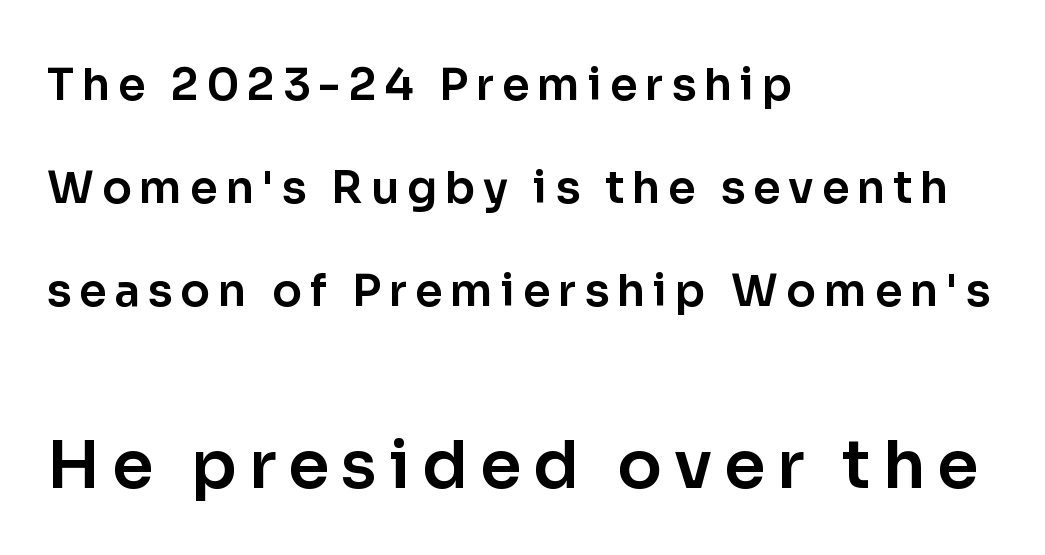
Q: Is the text italic (slanted)? A: No, it is upright.
Q: Is the typeface a serif or a sans-serif typeface? A: Sans-serif.
Q: Is the text underlined? A: No.
Q: How is the paragraph aligned? A: Left-aligned.
Q: Is the spacing between lines tight, normal or loose? A: Loose.
Q: Which block of text is set in a larger size, the first (top) or the second (bottom)? A: The second (bottom) one.
Q: Width (condensed, normal, or wide)? A: Normal.
Q: Stroke contrast? A: Low.
Q: x-height? A: Medium.
Q: Monospaced? A: No.
